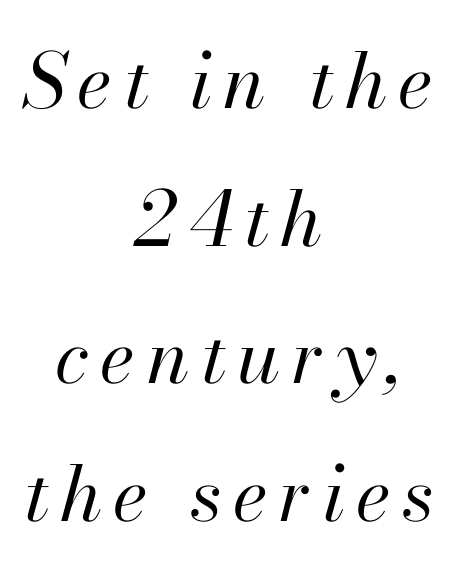
The image shows 76 px regular-weight type, italic (leaning right); set centered, line spacing 1.81x, not underlined; high stroke contrast and a small x-height.
